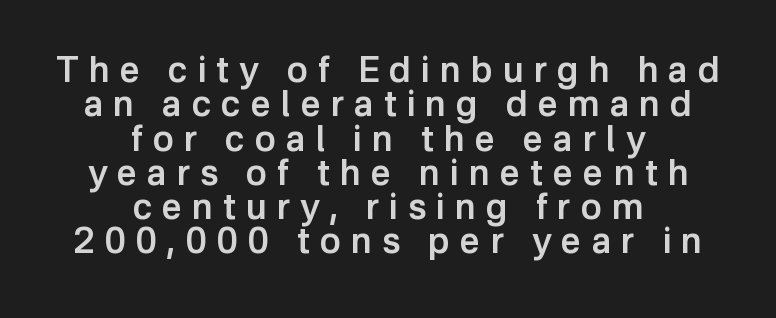
Q: Is the text bold? A: Semi-bold.
Q: Is the text italic (slanted)? A: No, it is upright.
Q: Is the typeface a serif or a sans-serif typeface? A: Sans-serif.
Q: Is the text underlined? A: No.
Q: How is the paragraph aligned? A: Centered.
Q: Is the spacing between letters normal or unusually wide? A: Unusually wide.
Q: Is the spacing between lines tight, normal or loose? A: Tight.
Q: Width (condensed, normal, or wide)? A: Normal.
Q: Stroke contrast? A: Low.
Q: x-height? A: Medium.
Q: Monospaced? A: No.
